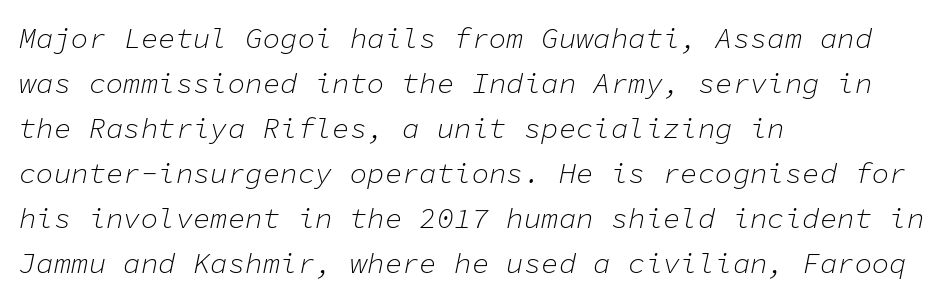
Q: Is the text bold? A: No.
Q: Is the text italic (slanted)? A: Yes, it leans right by about 11 degrees.
Q: Is the text underlined? A: No.
Q: How is the paragraph aligned? A: Left-aligned.
Q: Is the spacing between letters normal or unusually wide? A: Normal.
Q: Is the spacing between lines tight, normal or loose? A: Normal.
Q: Width (condensed, normal, or wide)? A: Normal.
Q: Stroke contrast? A: Low.
Q: x-height? A: Medium.
Q: Monospaced? A: Yes.
